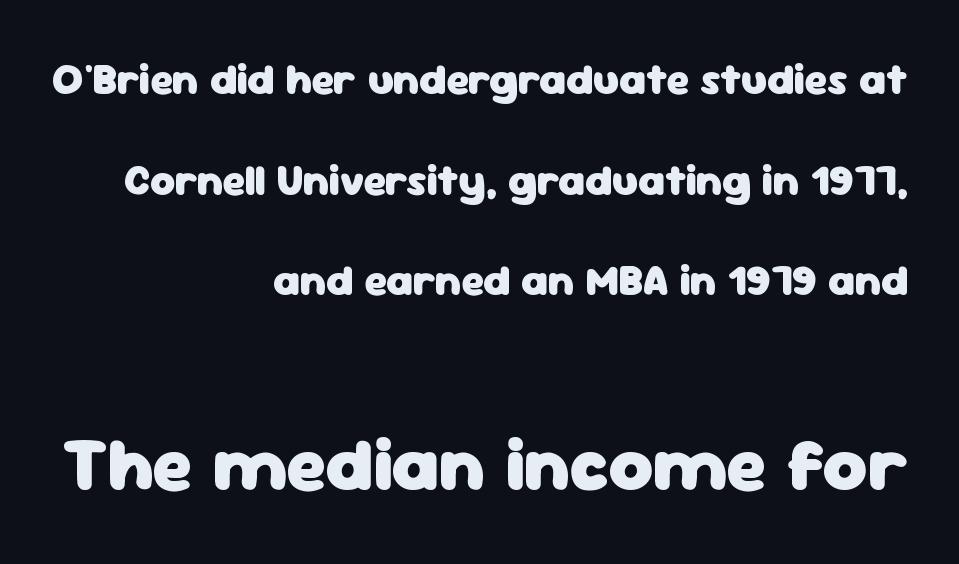
Q: Is the text bold? A: Yes.
Q: Is the text italic (slanted)? A: No, it is upright.
Q: Is the typeface a serif or a sans-serif typeface? A: Sans-serif.
Q: Is the text underlined? A: No.
Q: How is the paragraph aligned? A: Right-aligned.
Q: Is the spacing between letters normal or unusually wide? A: Normal.
Q: Is the spacing between lines tight, normal or loose? A: Loose.
Q: Which block of text is set in a larger size, the first (top) or the second (bottom)? A: The second (bottom) one.
Q: Width (condensed, normal, or wide)? A: Normal.
Q: Stroke contrast? A: Low.
Q: x-height? A: Medium.
Q: Monospaced? A: No.
